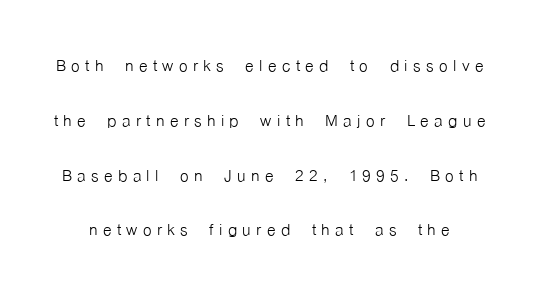
The image shows 22 px text type, upright; set loose line spacing (2.49x), unusually wide letter spacing (+0.24 em), not underlined.
